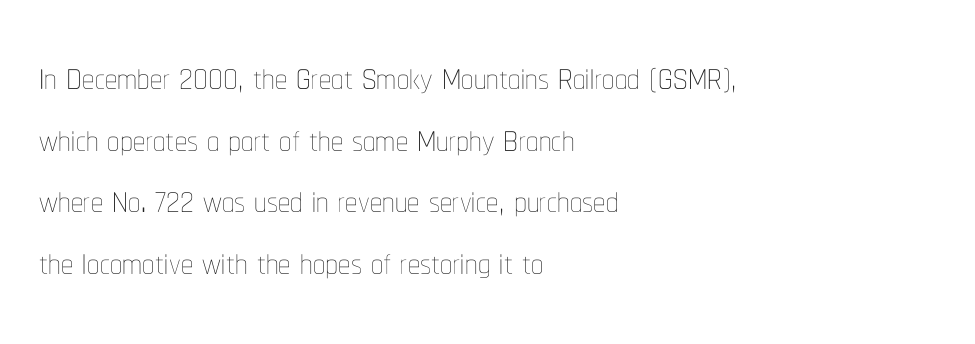
Q: Is the text bold? A: No.
Q: Is the text italic (slanted)? A: No, it is upright.
Q: Is the text underlined? A: No.
Q: How is the paragraph aligned? A: Left-aligned.
Q: Is the spacing between letters normal or unusually wide? A: Normal.
Q: Is the spacing between lines tight, normal or loose? A: Normal.
Q: Width (condensed, normal, or wide)? A: Condensed.
Q: Stroke contrast? A: Low.
Q: x-height? A: Medium.
Q: Monospaced? A: No.
